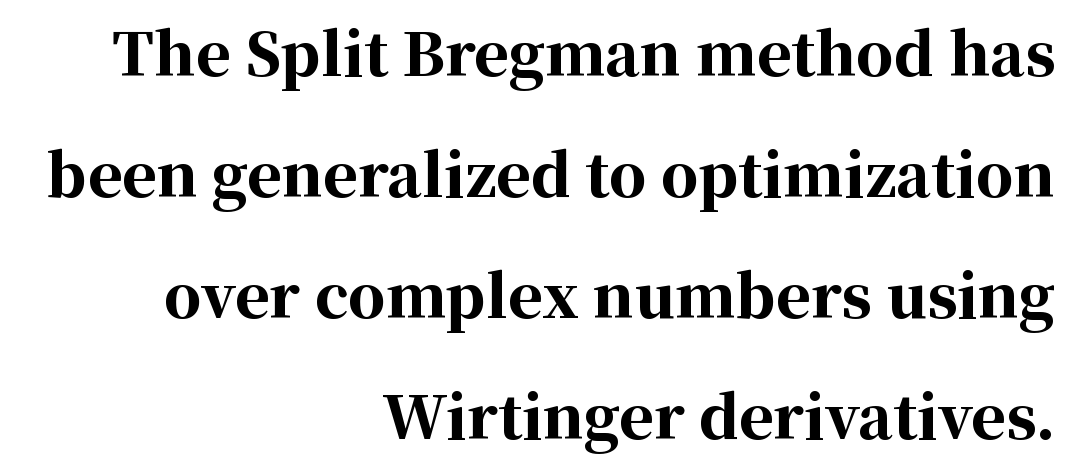
Q: Is the text bold? A: Yes.
Q: Is the text italic (slanted)? A: No, it is upright.
Q: Is the typeface a serif or a sans-serif typeface? A: Serif.
Q: Is the text underlined? A: No.
Q: How is the paragraph aligned? A: Right-aligned.
Q: Is the spacing between letters normal or unusually wide? A: Normal.
Q: Is the spacing between lines tight, normal or loose? A: Loose.
Q: Width (condensed, normal, or wide)? A: Normal.
Q: Stroke contrast? A: High.
Q: x-height? A: Medium.
Q: Monospaced? A: No.
